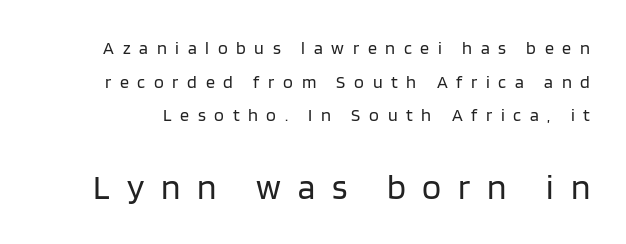
Italic: no, the glyphs are upright roman. Characters follow at a spacing far wider than the type designer built in. Character widths vary here, with narrow letters taking less room than wide ones. A clean baseline with only descenders dipping below it. The designer gave the closing block more size than the opening block. No extra ink here — the face is not bold.
